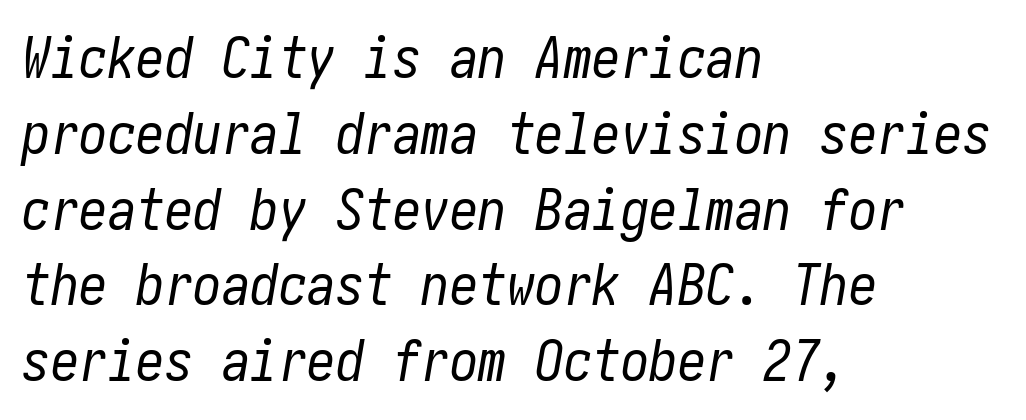
The rendering anchors every line to the left-hand side. This is oblique type, the kind used for emphasis or titles. Leading matches the norm, producing a regular column. Descender tails drop into unmarked territory. Is the stroke heavy? The answer is a plain regular-or-lighter.
